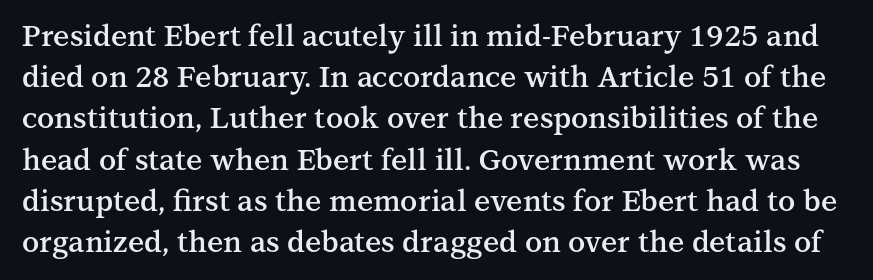
Q: Is the text bold? A: Semi-bold.
Q: Is the text italic (slanted)? A: No, it is upright.
Q: Is the typeface a serif or a sans-serif typeface? A: Serif.
Q: Is the text underlined? A: No.
Q: Is the spacing between letters normal or unusually wide? A: Normal.
Q: Is the spacing between lines tight, normal or loose? A: Normal.
Q: Width (condensed, normal, or wide)? A: Normal.
Q: Stroke contrast? A: Medium.
Q: x-height? A: Medium.
Q: Monospaced? A: No.
